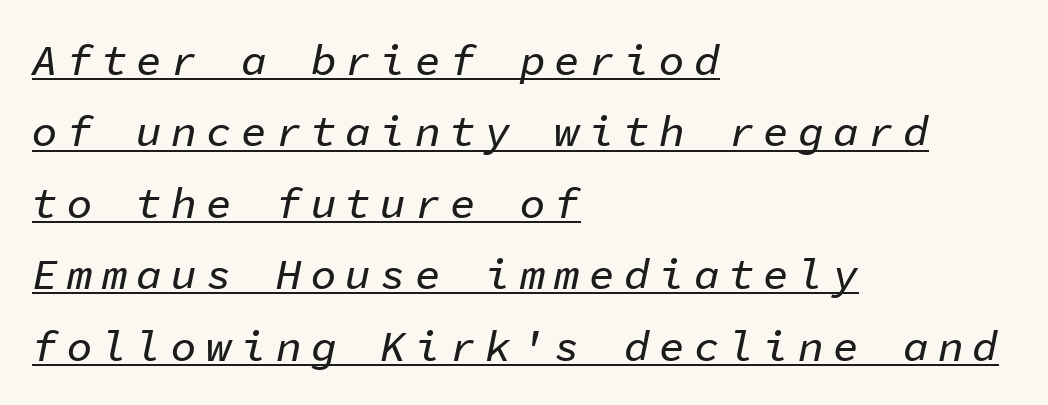
The image shows 43 px text type, italic (leaning right), monospaced; set left-aligned, normal line spacing (1.66x), unusually wide letter spacing (+0.21 em), underlined; low stroke contrast and a medium x-height.
